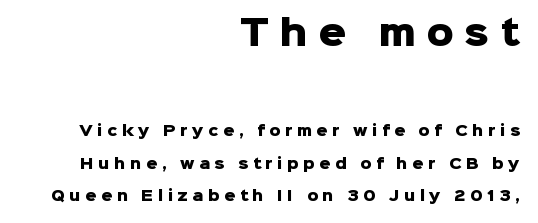
Inter-character spacing is expanded well beyond the font's built-in metrics. If you measured baseline to baseline, you'd find a long distance. This is roman type, the default non-slanted kind. The composition opens big and finishes small.
